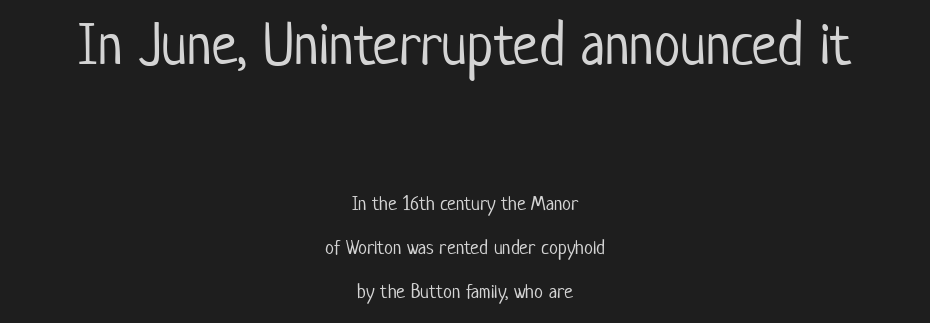
Character widths vary here, with narrow letters taking less room than wide ones. The face used here appears at its bigger size in the upper chunk. Neither beginnings nor endings align; midpoints do. If you measured baseline to baseline, you'd find a long distance.
